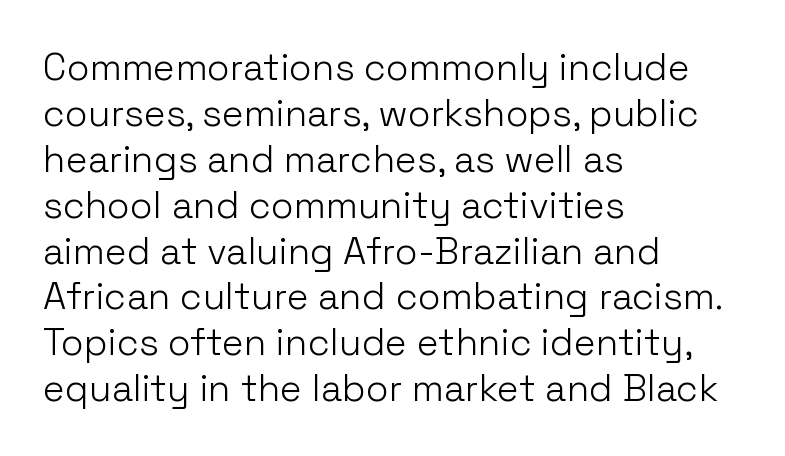
Q: Is the text bold? A: No.
Q: Is the text italic (slanted)? A: No, it is upright.
Q: Is the typeface a serif or a sans-serif typeface? A: Sans-serif.
Q: Is the text underlined? A: No.
Q: How is the paragraph aligned? A: Left-aligned.
Q: Is the spacing between letters normal or unusually wide? A: Normal.
Q: Width (condensed, normal, or wide)? A: Normal.
Q: Stroke contrast? A: Low.
Q: x-height? A: Medium.
Q: Monospaced? A: No.
